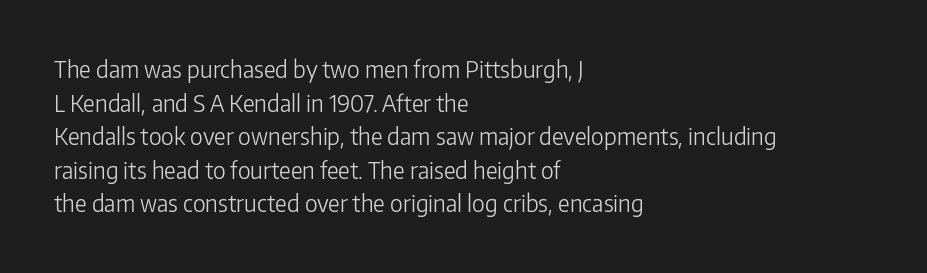
The image shows 23 px text type, upright; set left-aligned, normal line spacing (1.46x), normal letter spacing, not underlined.
